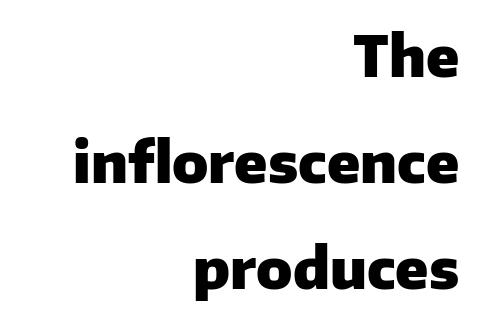
Q: Is the text bold? A: Yes.
Q: Is the text italic (slanted)? A: No, it is upright.
Q: Is the typeface a serif or a sans-serif typeface? A: Sans-serif.
Q: Is the text underlined? A: No.
Q: How is the paragraph aligned? A: Right-aligned.
Q: Is the spacing between letters normal or unusually wide? A: Normal.
Q: Width (condensed, normal, or wide)? A: Normal.
Q: Stroke contrast? A: Low.
Q: x-height? A: Medium.
Q: Monospaced? A: No.
